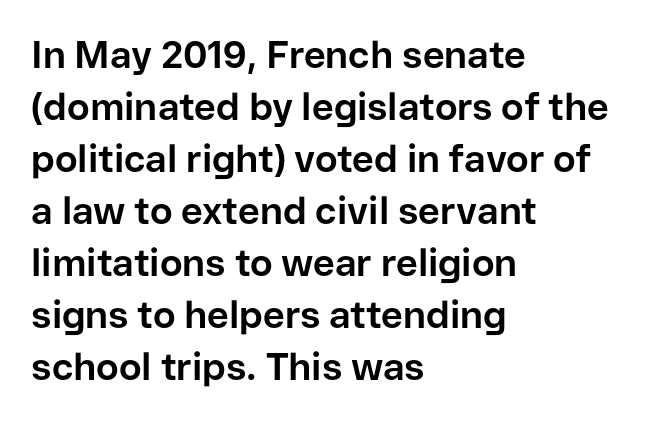
Q: Is the text bold? A: Yes.
Q: Is the text italic (slanted)? A: No, it is upright.
Q: Is the typeface a serif or a sans-serif typeface? A: Sans-serif.
Q: Is the text underlined? A: No.
Q: How is the paragraph aligned? A: Left-aligned.
Q: Is the spacing between letters normal or unusually wide? A: Normal.
Q: Is the spacing between lines tight, normal or loose? A: Normal.
Q: Width (condensed, normal, or wide)? A: Normal.
Q: Stroke contrast? A: Low.
Q: x-height? A: Medium.
Q: Monospaced? A: No.
